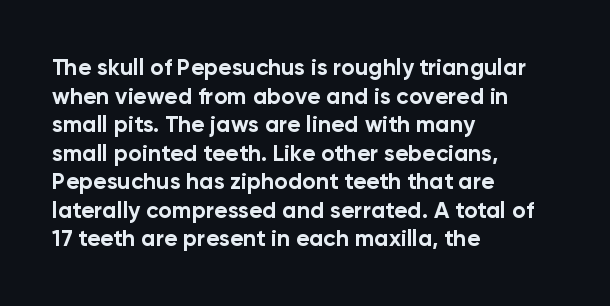
{"italic": "no", "bold": "yes", "underline": "no", "align": "left", "line_spacing_ratio": 1.24, "letter_spacing": "normal", "letter_spacing_em": 0.0, "glyph_px": 23}
